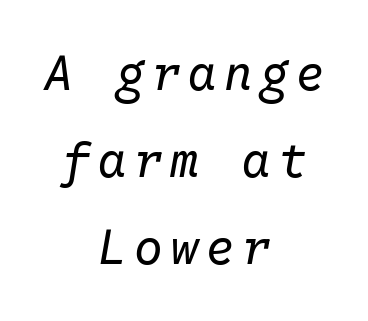
{"italic": "yes", "lean": "right", "slant_degrees": 10, "bold": "no", "weight": "regular", "width": "normal", "stroke_contrast": "low", "x_height": "medium", "monospaced": "yes", "underline": "no", "align": "center", "line_spacing_ratio": 1.81, "glyph_px": 48}
